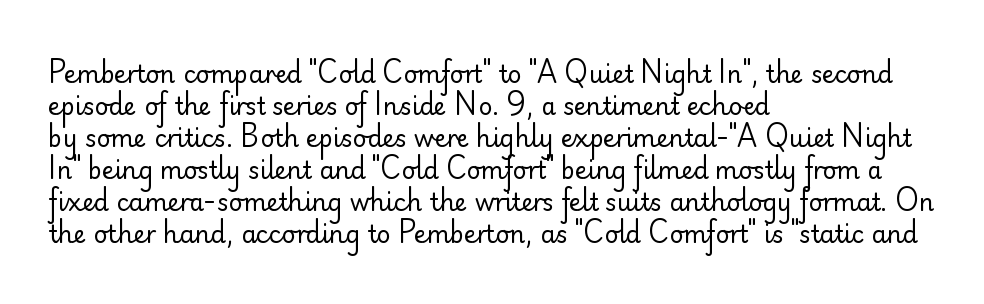
Q: Is the text bold? A: No.
Q: Is the text italic (slanted)? A: No, it is upright.
Q: Is the text underlined? A: No.
Q: How is the paragraph aligned? A: Left-aligned.
Q: Is the spacing between letters normal or unusually wide? A: Normal.
Q: Is the spacing between lines tight, normal or loose? A: Normal.
